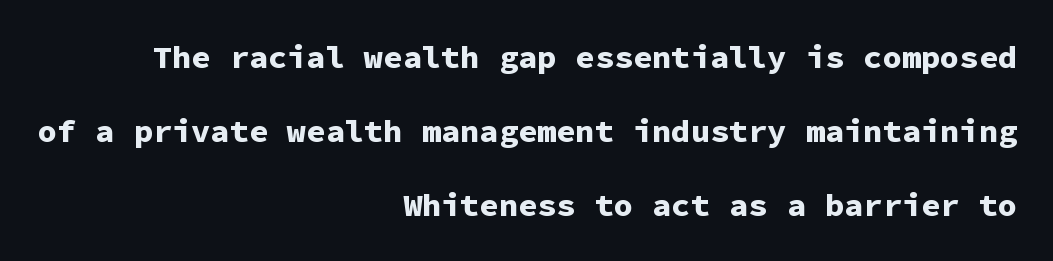
The rendering keeps characters at their native spacing. Notice how the passage keeps a crisp vertical edge on the right only. Note the uniform advance width — an 'i' takes as much space as an 'm'. The rendering shows plain stroke endings on the letterforms — a sans-serif design. Stroke thickness is high; the sample reads as a true bold. Vertical spacing — loose.
